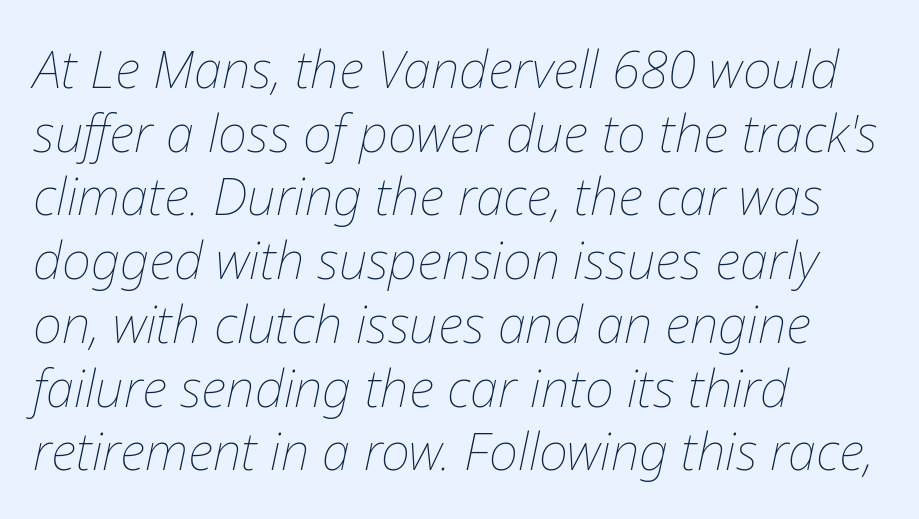
{"italic": "yes", "lean": "right", "slant_degrees": 12, "bold": "no", "weight": "thin", "width": "normal", "stroke_contrast": "low", "x_height": "medium", "monospaced": "no", "underline": "no", "align": "left", "line_spacing": "normal", "line_spacing_ratio": 1.25, "letter_spacing": "normal", "letter_spacing_em": 0.0, "glyph_px": 51}
